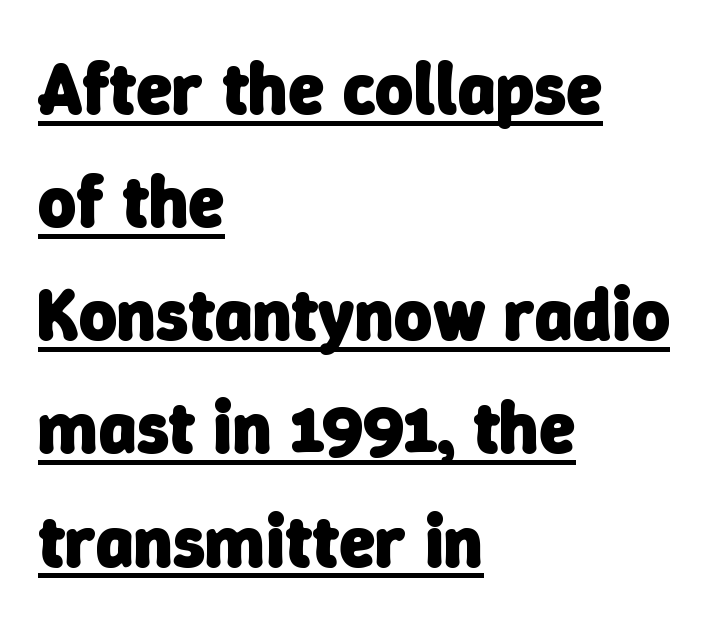
{"serif": "no", "bold": "yes", "weight": "heavy", "width": "normal", "stroke_contrast": "low", "x_height": "medium", "monospaced": "no", "underline": "yes", "align": "left", "line_spacing": "normal", "line_spacing_ratio": 1.55, "letter_spacing": "normal", "letter_spacing_em": 0.0, "glyph_px": 73}
